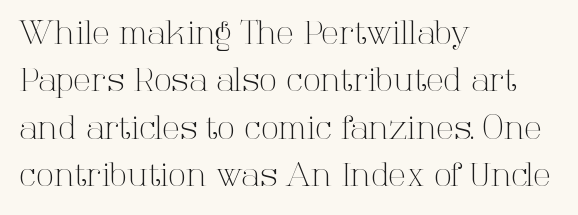
Interline gaps are of average width in this sample. If you drew a ruler down the left edge, every line would touch it. Bare-footed words on every line. No extra ink here — the face is not bold. Here the designer chose a conventional face with non-uniform glyph widths.
